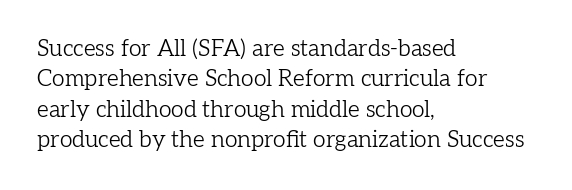
Q: Is the text bold? A: No.
Q: Is the text italic (slanted)? A: No, it is upright.
Q: Is the text underlined? A: No.
Q: How is the paragraph aligned? A: Left-aligned.
Q: Is the spacing between letters normal or unusually wide? A: Normal.
Q: Is the spacing between lines tight, normal or loose? A: Normal.
